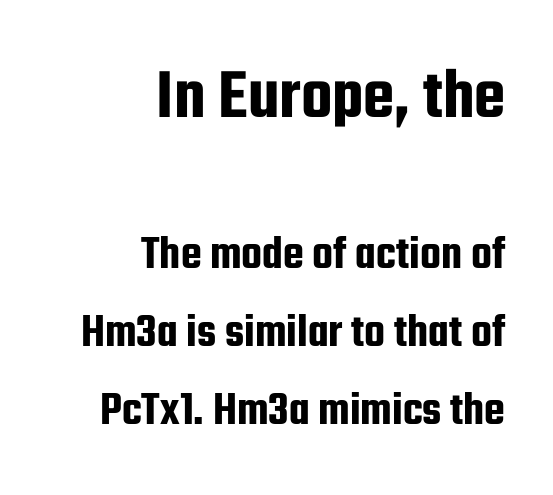
The glyphs in this specimen are sans serif. The earlier block is typeset at a bigger size than the later block. The block of text has a typical density, with ordinary space between rows. This sample has the flowing, uneven cadence of proportional lettering. All the whitespace from short lines collects on the left.
